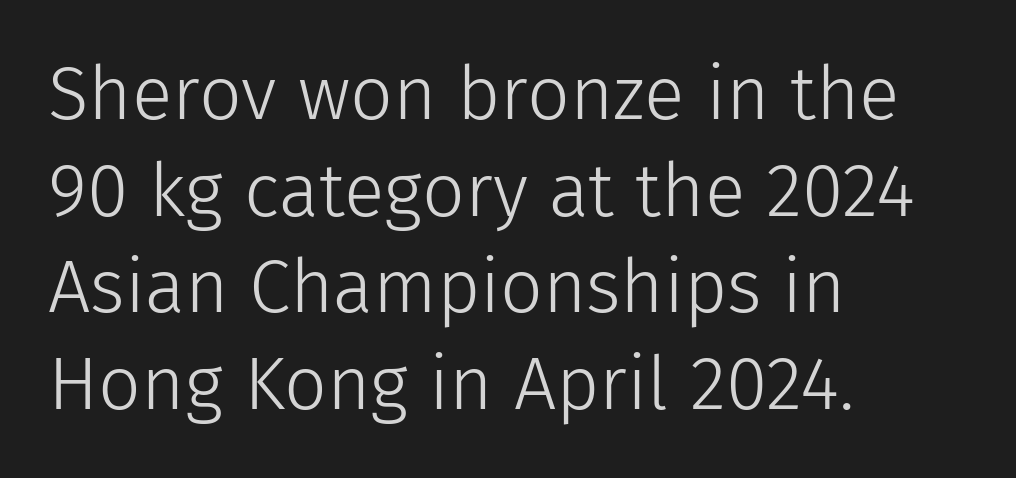
{"serif": "no", "italic": "no", "bold": "no", "weight": "light", "width": "normal", "stroke_contrast": "low", "x_height": "medium", "monospaced": "no", "underline": "no", "align": "left", "line_spacing": "normal", "line_spacing_ratio": 1.29, "letter_spacing": "normal", "letter_spacing_em": 0.0, "glyph_px": 75}
